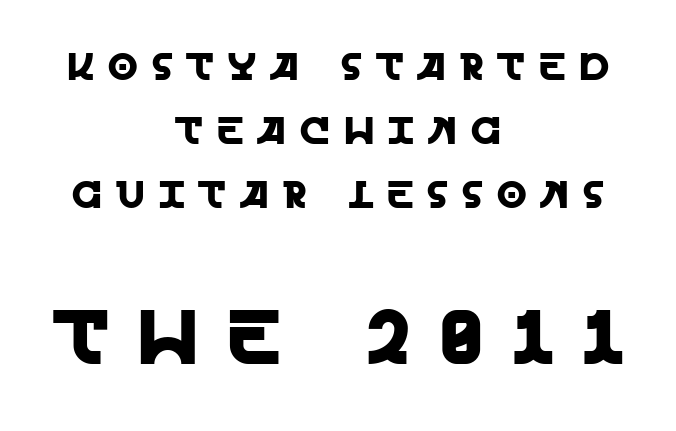
The characters display no serif detailing; their extremities are plain. Is the letter spacing exaggerated? Yes — the characters are pushed far apart. A normal amount of white space separates one row of letters from the next. Caption: multi-line text, centered on the measure. Small over large — that's the arrangement of the two blocks here.
